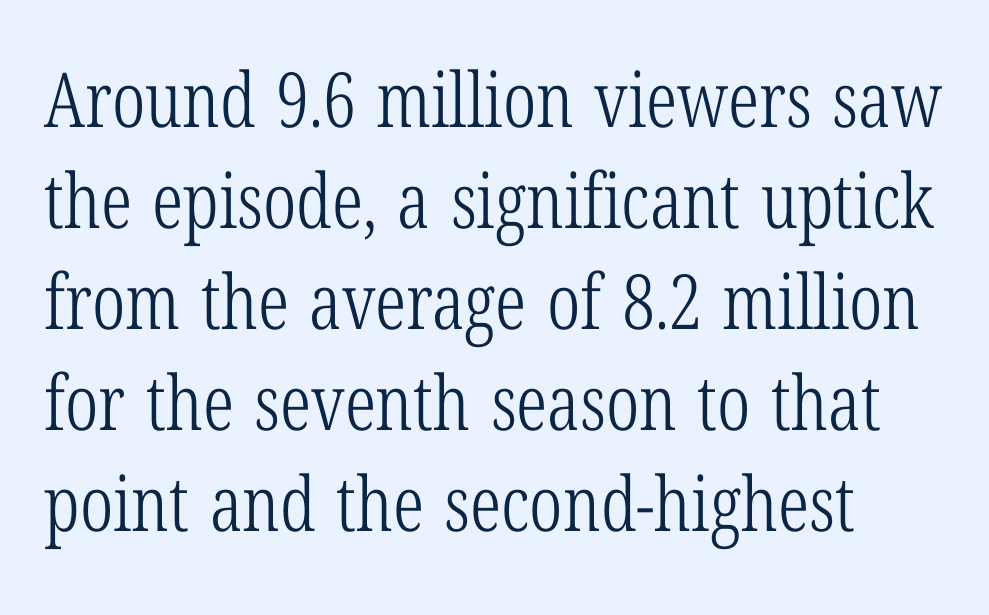
{"serif": "yes", "italic": "no", "bold": "no", "weight": "light", "width": "condensed", "stroke_contrast": "low", "x_height": "medium", "monospaced": "no", "underline": "no", "align": "left", "line_spacing": "normal", "line_spacing_ratio": 1.33, "letter_spacing": "normal", "letter_spacing_em": 0.0, "glyph_px": 76}
